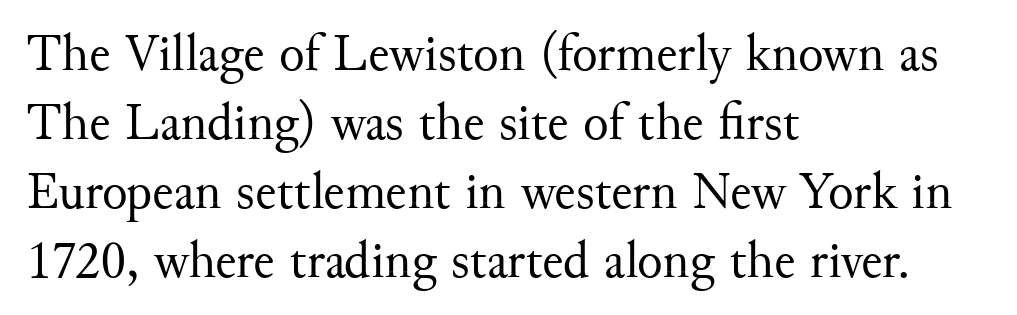
{"serif": "yes", "italic": "no", "bold": "no", "weight": "regular", "width": "normal", "stroke_contrast": "medium", "x_height": "small", "monospaced": "no", "underline": "no", "align": "left", "line_spacing": "normal", "line_spacing_ratio": 1.3, "letter_spacing": "normal", "letter_spacing_em": 0.0, "glyph_px": 53}
